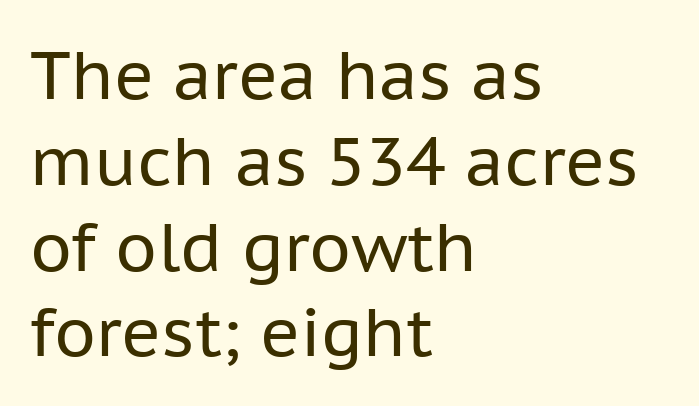
The image shows 67 px regular-weight sans-serif type, upright; set left-aligned, normal line spacing (1.28x), normal letter spacing, not underlined; low stroke contrast and a medium x-height.
